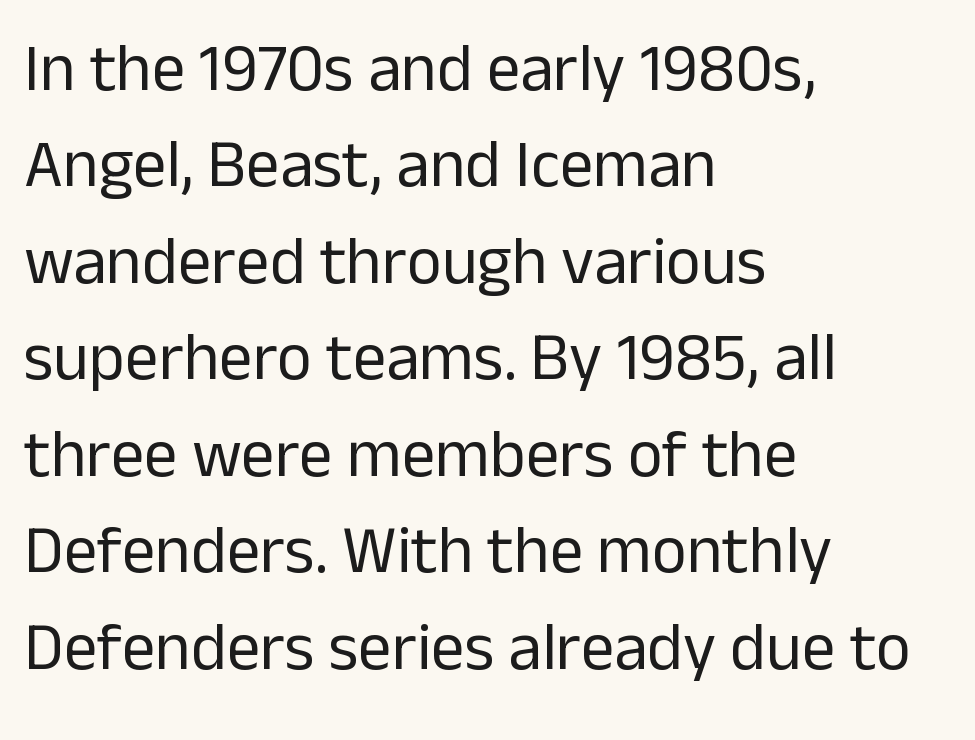
Q: Is the text bold? A: No.
Q: Is the text italic (slanted)? A: No, it is upright.
Q: Is the typeface a serif or a sans-serif typeface? A: Sans-serif.
Q: Is the text underlined? A: No.
Q: How is the paragraph aligned? A: Left-aligned.
Q: Is the spacing between letters normal or unusually wide? A: Normal.
Q: Is the spacing between lines tight, normal or loose? A: Normal.
Q: Width (condensed, normal, or wide)? A: Normal.
Q: Stroke contrast? A: Low.
Q: x-height? A: Medium.
Q: Monospaced? A: No.
